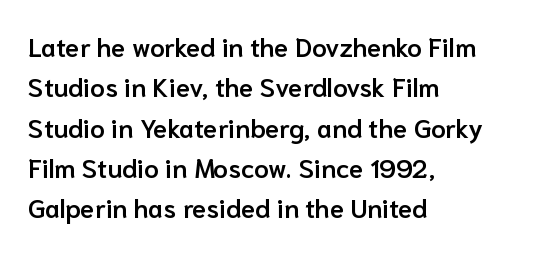
Posture: vertical. No word sits above an underline. Its strokes are somewhat broadened, the hallmark of semibold type. How are the letters spaced? Ordinarily, with no added tracking.
